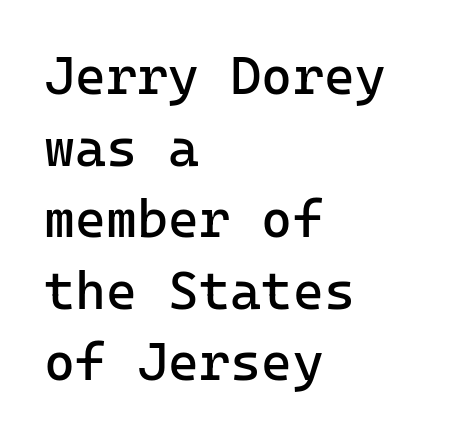
Q: Is the text bold? A: No.
Q: Is the text italic (slanted)? A: No, it is upright.
Q: Is the typeface a serif or a sans-serif typeface? A: Sans-serif.
Q: Is the text underlined? A: No.
Q: How is the paragraph aligned? A: Left-aligned.
Q: Is the spacing between letters normal or unusually wide? A: Normal.
Q: Is the spacing between lines tight, normal or loose? A: Normal.
Q: Width (condensed, normal, or wide)? A: Normal.
Q: Stroke contrast? A: Low.
Q: x-height? A: Medium.
